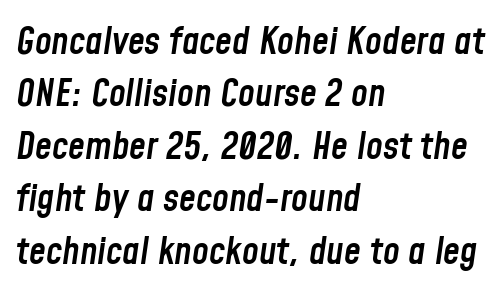
{"italic": "yes", "lean": "right", "slant_degrees": 8, "bold": "semi", "weight": "semibold", "width": "condensed", "stroke_contrast": "low", "x_height": "medium", "monospaced": "no", "underline": "no", "align": "left", "line_spacing": "normal", "line_spacing_ratio": 1.38, "letter_spacing": "normal", "letter_spacing_em": 0.0, "glyph_px": 38}
